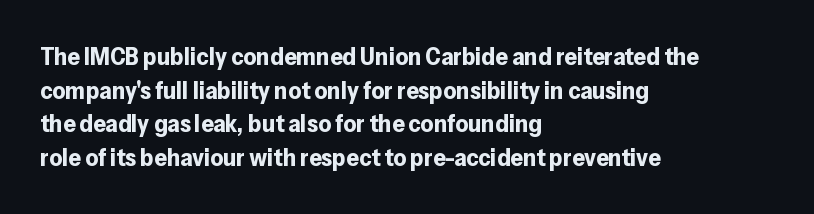
{"italic": "no", "bold": "yes", "underline": "no", "align": "left", "line_spacing": "normal", "line_spacing_ratio": 1.35, "letter_spacing": "normal", "letter_spacing_em": 0.0, "glyph_px": 25}
